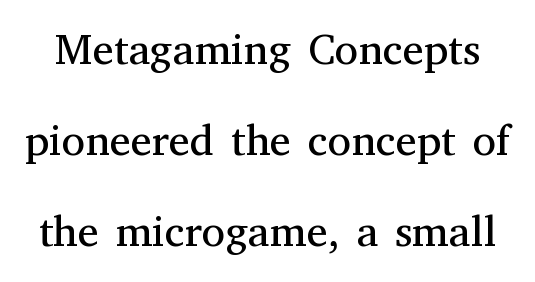
Q: Is the text bold? A: No.
Q: Is the text italic (slanted)? A: No, it is upright.
Q: Is the typeface a serif or a sans-serif typeface? A: Serif.
Q: Is the text underlined? A: No.
Q: Is the spacing between letters normal or unusually wide? A: Normal.
Q: Is the spacing between lines tight, normal or loose? A: Loose.
Q: Width (condensed, normal, or wide)? A: Normal.
Q: Stroke contrast? A: Medium.
Q: x-height? A: Medium.
Q: Monospaced? A: No.
